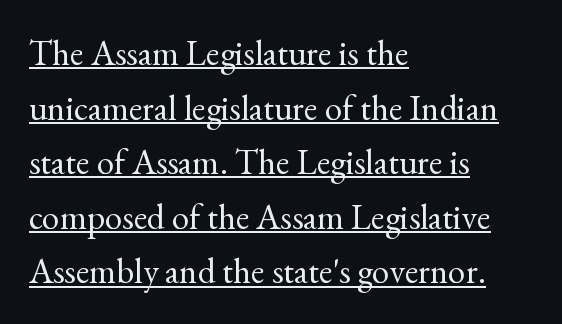
Q: Is the text bold? A: No.
Q: Is the text italic (slanted)? A: No, it is upright.
Q: Is the typeface a serif or a sans-serif typeface? A: Serif.
Q: Is the text underlined? A: Yes.
Q: How is the paragraph aligned? A: Left-aligned.
Q: Is the spacing between letters normal or unusually wide? A: Normal.
Q: Is the spacing between lines tight, normal or loose? A: Normal.
Q: Width (condensed, normal, or wide)? A: Normal.
Q: x-height? A: Small.
Q: Monospaced? A: No.
